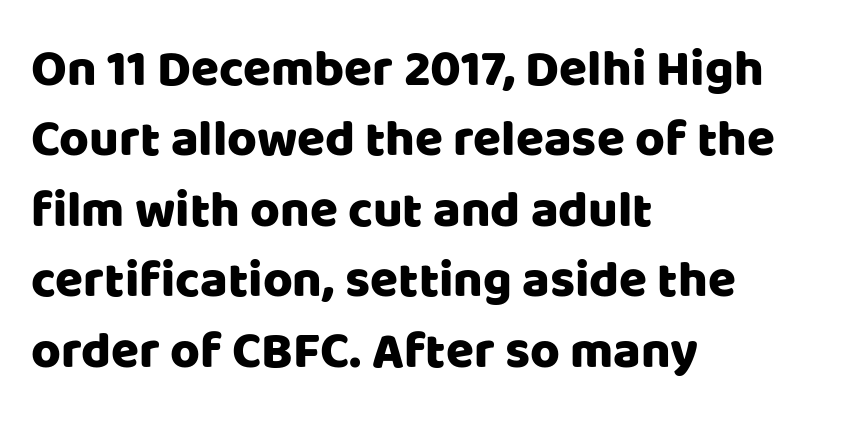
{"serif": "no", "italic": "no", "width": "normal", "stroke_contrast": "low", "x_height": "large", "monospaced": "no", "underline": "no", "align": "left", "line_spacing": "normal", "line_spacing_ratio": 1.38, "letter_spacing": "normal", "letter_spacing_em": 0.0, "glyph_px": 51}
